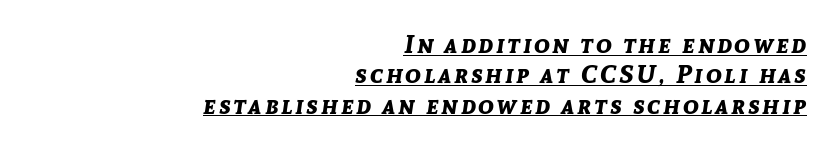
The glyphs look as if they've been sheared to an angle. The text block is weighted toward the right margin, trailing off unevenly leftward. Looks like someone drew a line under every word here. Weight: bold.
